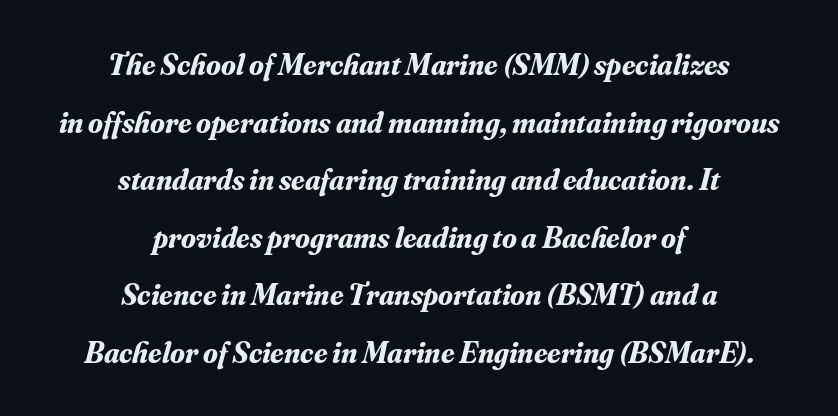
Q: Is the text bold? A: Yes.
Q: Is the text italic (slanted)? A: Yes, it leans right by about 16 degrees.
Q: Is the typeface a serif or a sans-serif typeface? A: Serif.
Q: Is the text underlined? A: No.
Q: How is the paragraph aligned? A: Centered.
Q: Is the spacing between letters normal or unusually wide? A: Normal.
Q: Is the spacing between lines tight, normal or loose? A: Loose.
Q: Width (condensed, normal, or wide)? A: Normal.
Q: Stroke contrast? A: Medium.
Q: x-height? A: Small.
Q: Monospaced? A: No.
